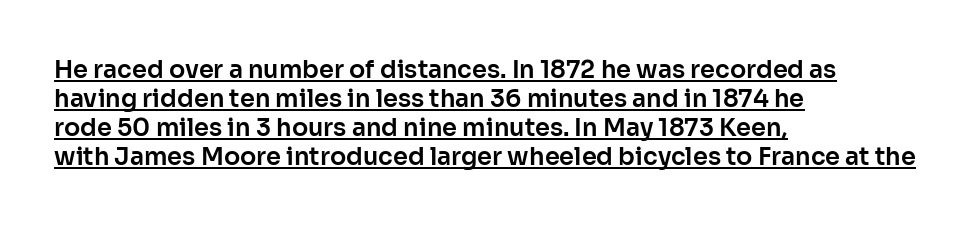
Q: Is the text italic (slanted)? A: No, it is upright.
Q: Is the text underlined? A: Yes.
Q: How is the paragraph aligned? A: Left-aligned.
Q: Is the spacing between letters normal or unusually wide? A: Normal.
